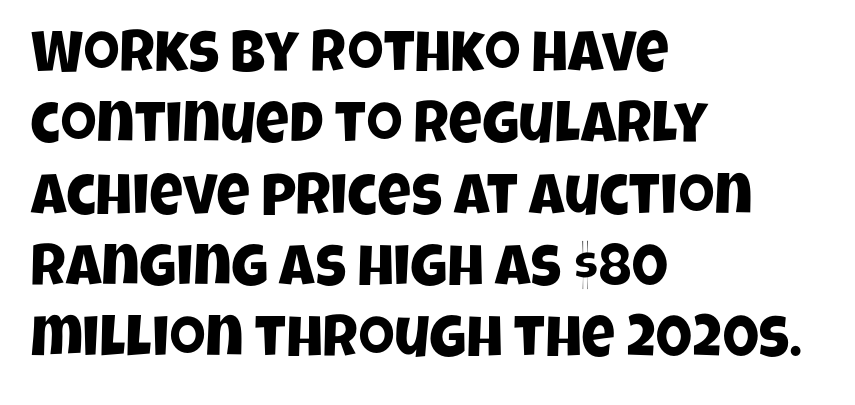
Q: Is the typeface a serif or a sans-serif typeface? A: Sans-serif.
Q: Is the text underlined? A: No.
Q: How is the paragraph aligned? A: Left-aligned.
Q: Is the spacing between letters normal or unusually wide? A: Normal.
Q: Width (condensed, normal, or wide)? A: Condensed.
Q: Stroke contrast? A: Low.
Q: x-height? A: Large.
Q: Monospaced? A: No.
